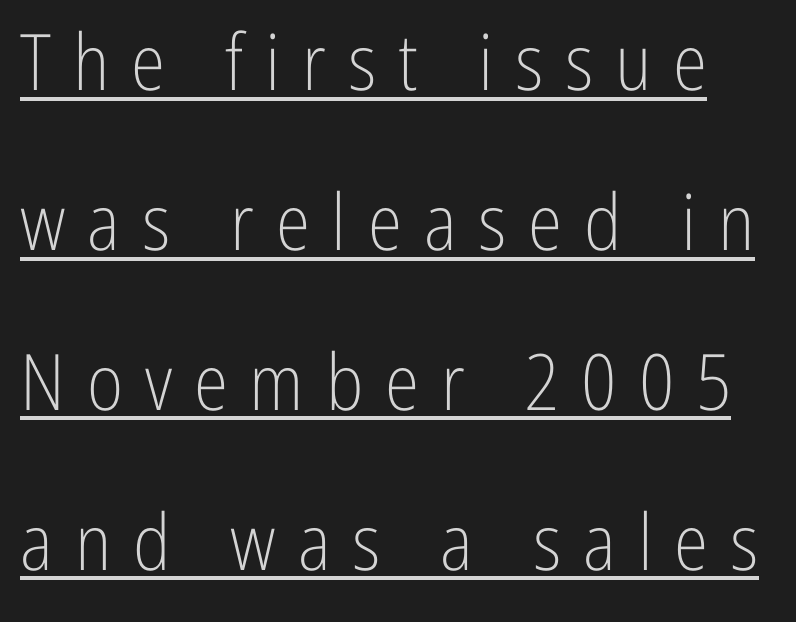
The image shows 78 px light, condensed sans-serif type, upright; set loose line spacing (2.05x), unusually wide letter spacing (+0.28 em), underlined; low stroke contrast and a medium x-height.
